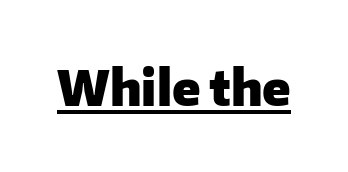
The image shows 49 px heavy sans-serif type, upright; set normal letter spacing, underlined; low stroke contrast and a medium x-height.
